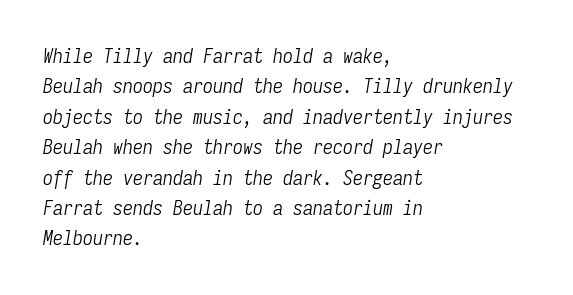
{"italic": "yes", "lean": "right", "slant_degrees": 9, "bold": "no", "underline": "no", "align": "left", "line_spacing": "normal", "line_spacing_ratio": 1.52, "letter_spacing": "normal", "letter_spacing_em": 0.0, "glyph_px": 20}
